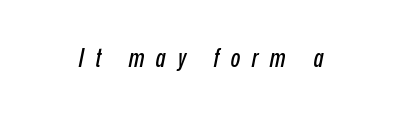
{"italic": "yes", "lean": "right", "slant_degrees": 12, "underline": "no", "letter_spacing": "wide", "letter_spacing_em": 0.46, "glyph_px": 25}
